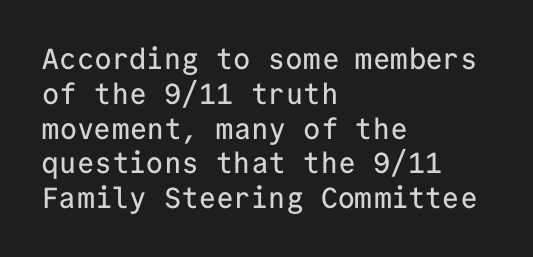
The image shows 29 px sans-serif type, upright, monospaced; set left-aligned, line spacing 1.2x, normal letter spacing, not underlined; low stroke contrast and a medium x-height.
